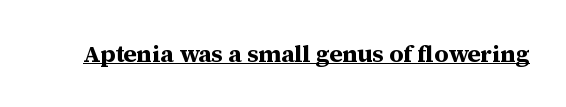
{"italic": "no", "bold": "yes", "underline": "yes", "letter_spacing": "normal", "letter_spacing_em": 0.0, "glyph_px": 24}
